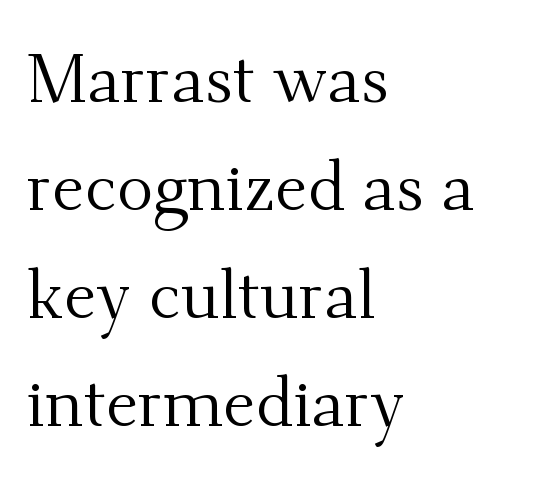
Do the letters lean? They stand straight. Notice how descenders clear the ascenders below comfortably — that's standard leading. The characters display serif detailing at their extremities. Nobody drew a line under any word here. Think of a printed novel: that variable character pitch is what you see here. The horizontal fit of the characters is conventional and even.
